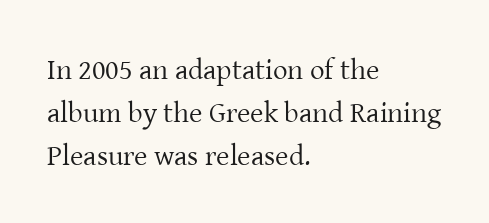
{"serif": "yes", "italic": "no", "bold": "no", "weight": "regular", "width": "normal", "stroke_contrast": "low", "x_height": "medium", "monospaced": "no", "underline": "no", "align": "left", "line_spacing": "normal", "line_spacing_ratio": 1.48, "letter_spacing": "normal", "letter_spacing_em": 0.0, "glyph_px": 29}
